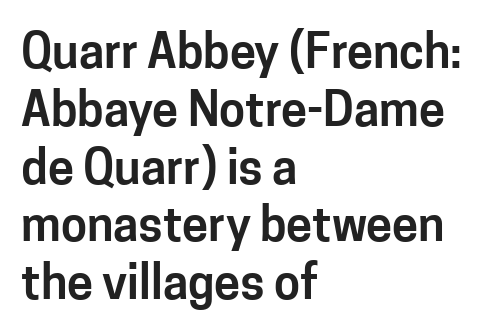
{"serif": "no", "italic": "no", "width": "normal", "stroke_contrast": "low", "x_height": "medium", "monospaced": "no", "underline": "no", "align": "left", "line_spacing_ratio": 1.23, "letter_spacing": "normal", "letter_spacing_em": 0.0, "glyph_px": 47}
